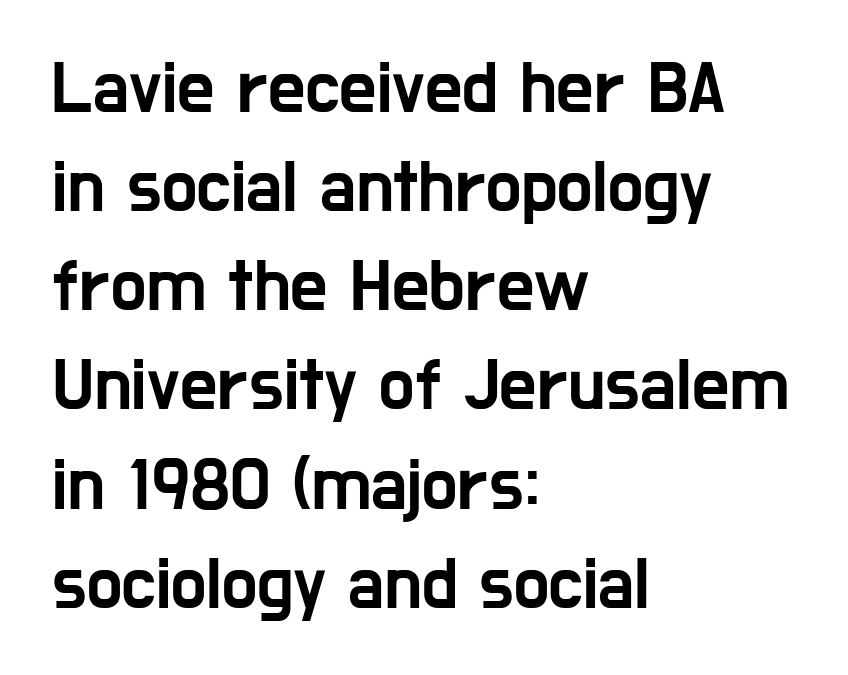
Q: Is the text italic (slanted)? A: No, it is upright.
Q: Is the typeface a serif or a sans-serif typeface? A: Sans-serif.
Q: Is the text underlined? A: No.
Q: How is the paragraph aligned? A: Left-aligned.
Q: Is the spacing between letters normal or unusually wide? A: Normal.
Q: Is the spacing between lines tight, normal or loose? A: Normal.
Q: Width (condensed, normal, or wide)? A: Condensed.
Q: Stroke contrast? A: Low.
Q: x-height? A: Medium.
Q: Monospaced? A: No.
